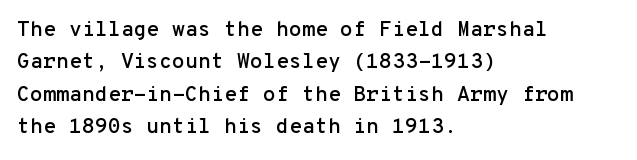
The image shows 21 px text type, upright; set left-aligned, normal line spacing (1.54x), normal letter spacing, not underlined.
